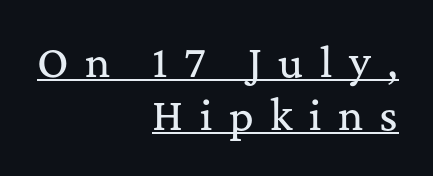
Q: Is the text italic (slanted)? A: No, it is upright.
Q: Is the typeface a serif or a sans-serif typeface? A: Serif.
Q: Is the text underlined? A: Yes.
Q: How is the paragraph aligned? A: Right-aligned.
Q: Is the spacing between letters normal or unusually wide? A: Unusually wide.
Q: Is the spacing between lines tight, normal or loose? A: Normal.
Q: Width (condensed, normal, or wide)? A: Normal.
Q: Stroke contrast? A: Medium.
Q: x-height? A: Medium.
Q: Monospaced? A: No.
